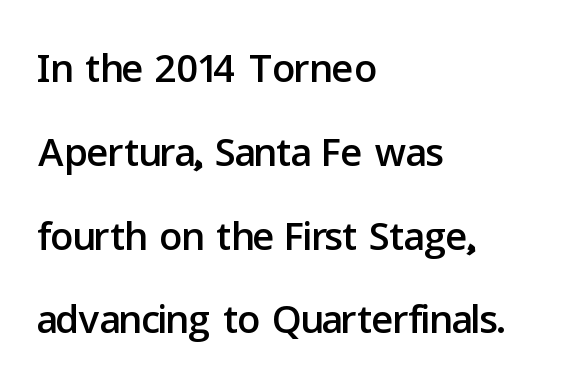
The image shows 57 px sans-serif type, upright; set left-aligned, normal line spacing (1.47x), normal letter spacing, not underlined; low stroke contrast and a medium x-height.
